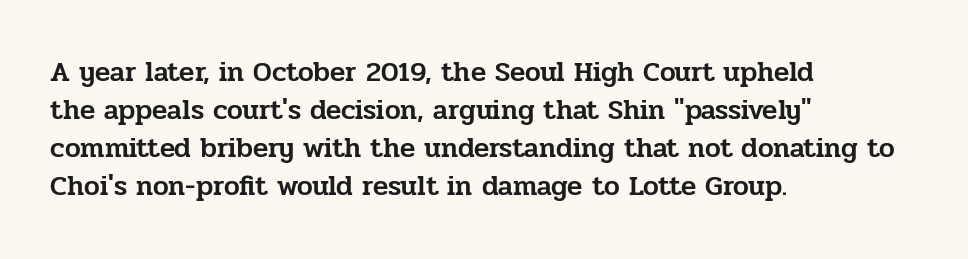
Italic: no, the glyphs are upright roman. The rendering uses natural spacing where letterforms have individual widths. Line spacing here is normal. Type style note: has serifs. Look at the tracking — it's just the regular setting, nothing added.
